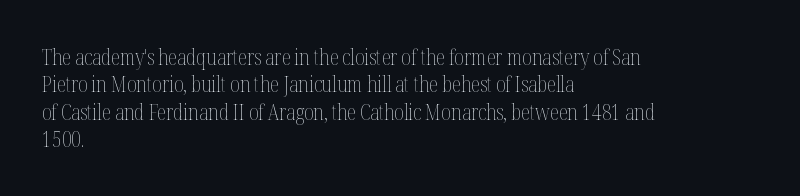
Reading down the block, your eye returns to a fixed left position each line. The weight tops out at a normal text grade. Interline gaps are of average width in this sample. The letters sit at their default tracking, neither squeezed nor spread.
